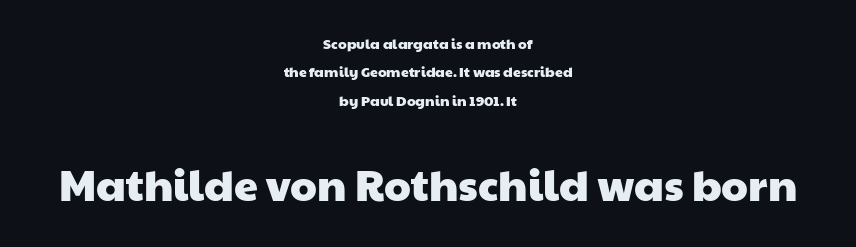
Q: Is the typeface a serif or a sans-serif typeface? A: Sans-serif.
Q: Is the text underlined? A: No.
Q: How is the paragraph aligned? A: Centered.
Q: Is the spacing between letters normal or unusually wide? A: Normal.
Q: Is the spacing between lines tight, normal or loose? A: Loose.
Q: Which block of text is set in a larger size, the first (top) or the second (bottom)? A: The second (bottom) one.
Q: Width (condensed, normal, or wide)? A: Wide.
Q: Stroke contrast? A: Low.
Q: x-height? A: Medium.
Q: Monospaced? A: No.
